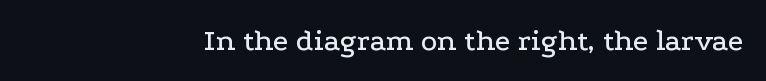
{"serif": "yes", "italic": "no", "width": "wide", "stroke_contrast": "low", "x_height": "medium", "monospaced": "no", "underline": "no", "align": "right", "letter_spacing": "normal", "letter_spacing_em": 0.0, "glyph_px": 31}
